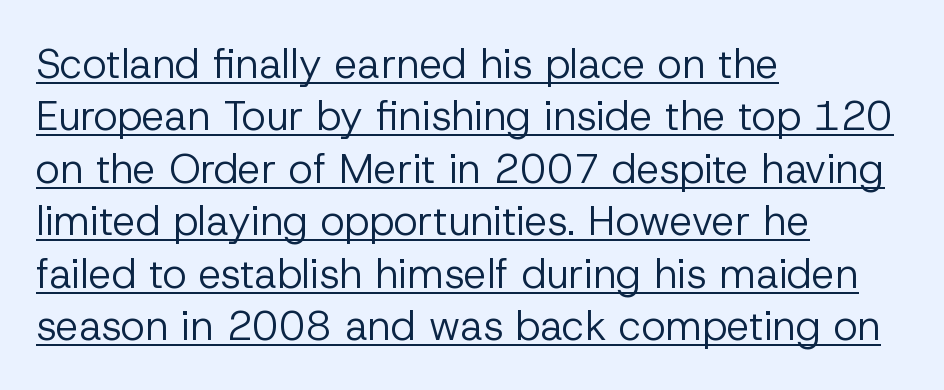
The image shows 41 px regular-weight sans-serif type, upright; set left-aligned, normal line spacing (1.28x), normal letter spacing, underlined; low stroke contrast and a medium x-height.
